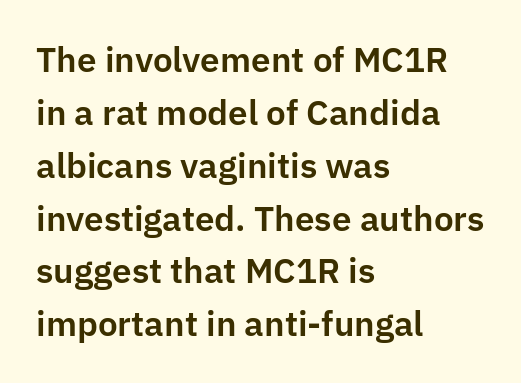
The gap between lines stays unmarked. Is there much room between lines? A standard amount, neither cramped nor airy. Inter-character spacing is left at the font's built-in metrics. The rendering anchors every line to the left-hand side. This is roman type, the default non-slanted kind.
